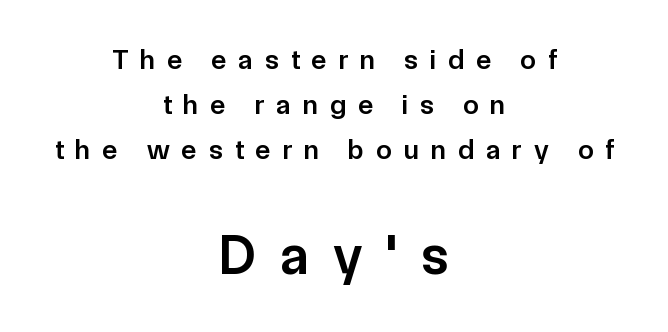
Scale increases going downward across the two blocks. One glance says typical: line gaps are just what's usual. A bare baseline throughout the passage. These lines are rendered in a variable-pitch font. Casual observation: everything's sitting right in the middle.
